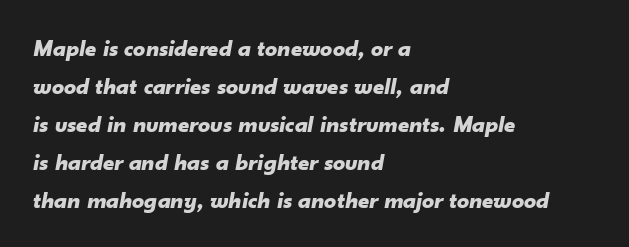
Does the weight exceed regular? Yes, all the way to bold. A typesetter would call this leading conventional body-copy spacing. This sample is left-justified, so line endings fall wherever the words run out. The line texture is even and compact thanks to regular tracking.
